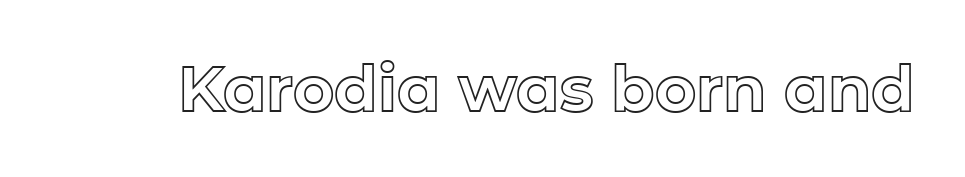
Unmarked baselines from the first word to the last. Words appear dense and cohesive because spacing is normal. Varying glyph widths throughout — classic text-font behaviour. This sample uses an upright cut, with every glyph sitting square on the baseline.
